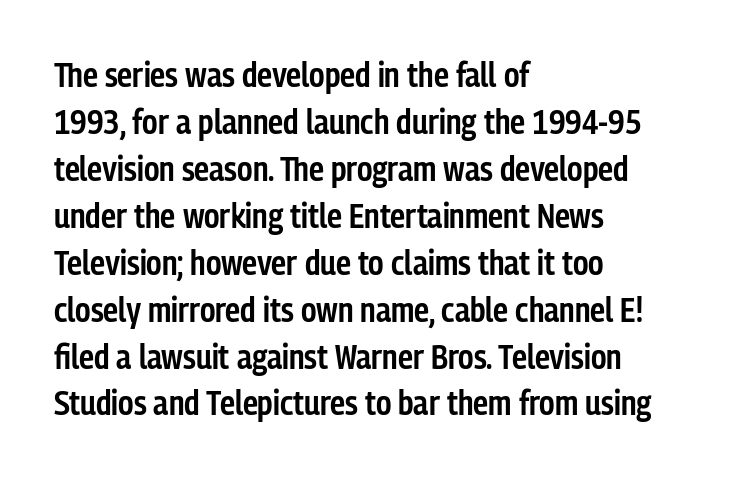
{"serif": "no", "italic": "no", "bold": "semi", "weight": "semibold", "width": "condensed", "stroke_contrast": "low", "x_height": "medium", "monospaced": "no", "underline": "no", "align": "left", "line_spacing": "normal", "line_spacing_ratio": 1.38, "letter_spacing": "normal", "letter_spacing_em": 0.0, "glyph_px": 34}
